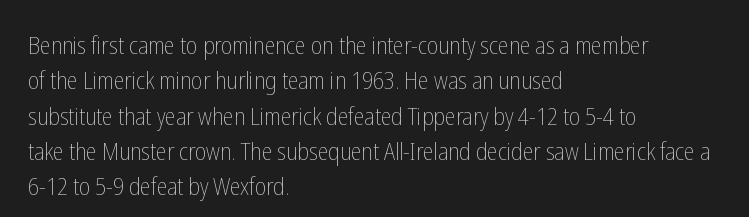
{"italic": "no", "bold": "no", "underline": "no", "align": "left", "line_spacing": "normal", "line_spacing_ratio": 1.47, "letter_spacing": "normal", "letter_spacing_em": 0.0, "glyph_px": 24}
